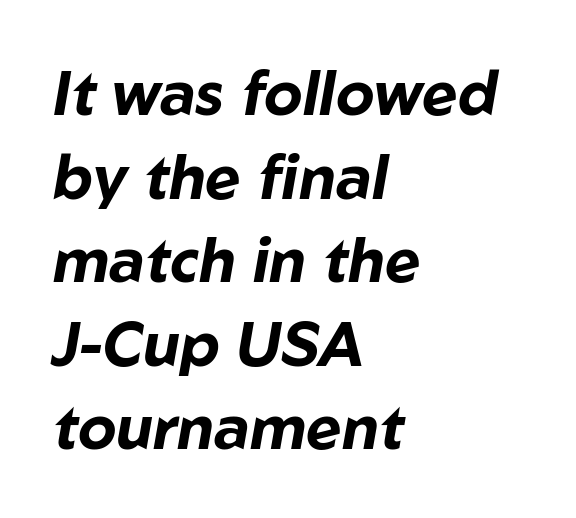
The horizontal fit of the characters is conventional and even. Yep, that's italic — everything's leaning. You could not count columns in this text — the font is proportionally spaced. A typesetter would call this leading conventional body-copy spacing.
